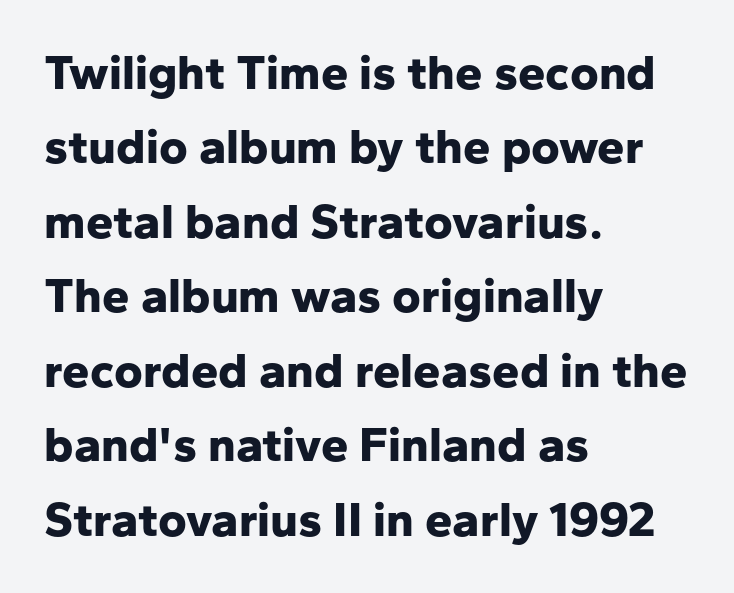
Q: Is the text bold? A: Yes.
Q: Is the text italic (slanted)? A: No, it is upright.
Q: Is the typeface a serif or a sans-serif typeface? A: Sans-serif.
Q: Is the text underlined? A: No.
Q: How is the paragraph aligned? A: Left-aligned.
Q: Is the spacing between letters normal or unusually wide? A: Normal.
Q: Is the spacing between lines tight, normal or loose? A: Normal.
Q: Width (condensed, normal, or wide)? A: Normal.
Q: Stroke contrast? A: Low.
Q: x-height? A: Medium.
Q: Monospaced? A: No.
